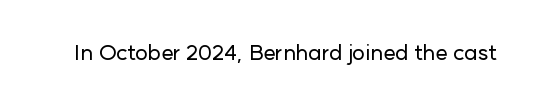
The image shows 22 px text type, upright; set normal letter spacing, not underlined.
